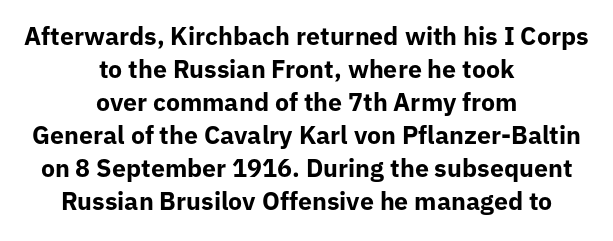
The image shows 25 px bold type, upright; set centered, normal line spacing (1.32x), normal letter spacing, not underlined.
